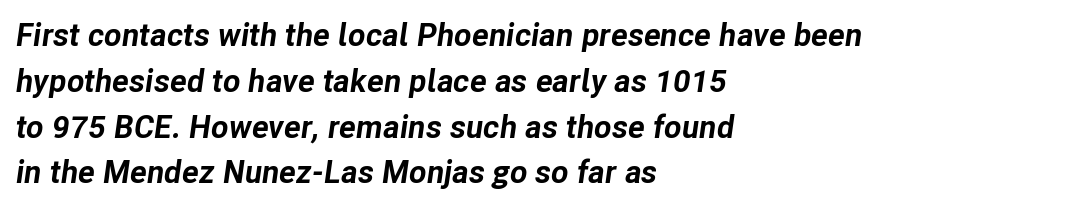
Q: Is the text bold? A: Yes.
Q: Is the text italic (slanted)? A: Yes, it leans right by about 8 degrees.
Q: Is the text underlined? A: No.
Q: How is the paragraph aligned? A: Left-aligned.
Q: Is the spacing between letters normal or unusually wide? A: Normal.
Q: Is the spacing between lines tight, normal or loose? A: Normal.
Q: Width (condensed, normal, or wide)? A: Normal.
Q: Stroke contrast? A: Low.
Q: x-height? A: Medium.
Q: Monospaced? A: No.
